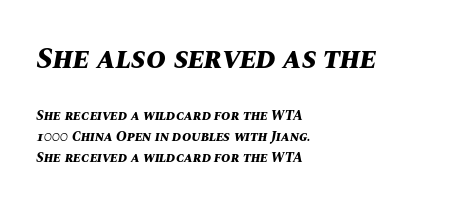
Honestly, there is no underline to notice here at all. The characters look thick and weighty, a clear bold. The earlier block is typeset at a bigger size than the later block. Is this a fixed-width face? No — the glyphs have proportional, varying widths. Emphasis-style slanted type is in use. The typesetter chose a ragged-right arrangement here.
